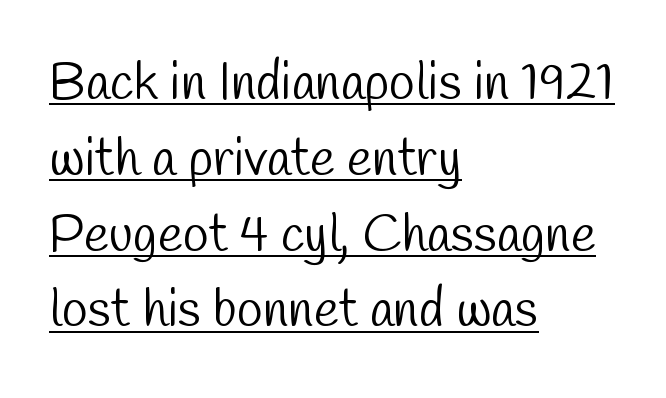
{"serif": "no", "bold": "no", "weight": "light", "width": "condensed", "stroke_contrast": "low", "x_height": "medium", "monospaced": "no", "underline": "yes", "align": "left", "line_spacing": "normal", "line_spacing_ratio": 1.43, "letter_spacing": "normal", "letter_spacing_em": 0.0, "glyph_px": 53}
